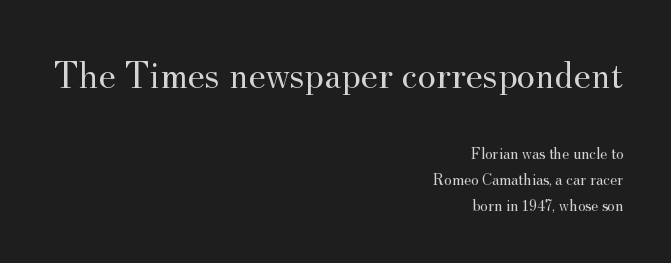
Q: Is the text bold? A: No.
Q: Is the text italic (slanted)? A: No, it is upright.
Q: Is the typeface a serif or a sans-serif typeface? A: Serif.
Q: Is the text underlined? A: No.
Q: How is the paragraph aligned? A: Right-aligned.
Q: Is the spacing between letters normal or unusually wide? A: Normal.
Q: Is the spacing between lines tight, normal or loose? A: Normal.
Q: Which block of text is set in a larger size, the first (top) or the second (bottom)? A: The first (top) one.
Q: Width (condensed, normal, or wide)? A: Normal.
Q: Stroke contrast? A: Medium.
Q: x-height? A: Small.
Q: Monospaced? A: No.
